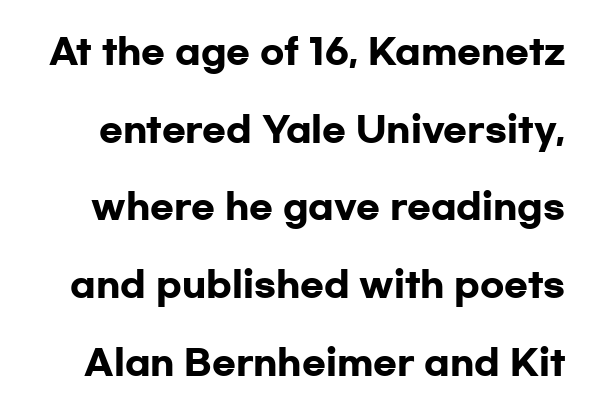
Q: Is the text bold? A: Yes.
Q: Is the text italic (slanted)? A: No, it is upright.
Q: Is the typeface a serif or a sans-serif typeface? A: Sans-serif.
Q: Is the text underlined? A: No.
Q: Is the spacing between letters normal or unusually wide? A: Normal.
Q: Is the spacing between lines tight, normal or loose? A: Loose.
Q: Width (condensed, normal, or wide)? A: Wide.
Q: Stroke contrast? A: Low.
Q: x-height? A: Medium.
Q: Monospaced? A: No.
